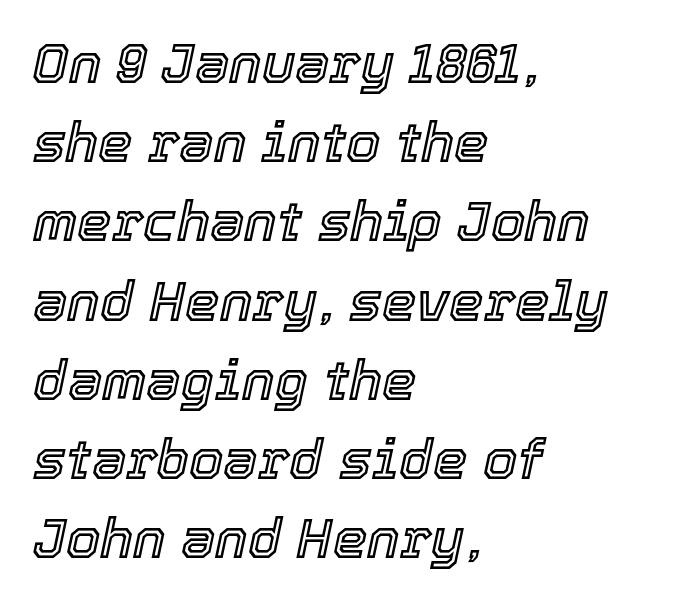
Slanted lettering throughout. Unmarked baselines from the first word to the last. Varying glyph widths throughout — classic text-font behaviour. Normally led — the rows are evenly, conventionally spaced. The line texture is even and compact thanks to regular tracking.
